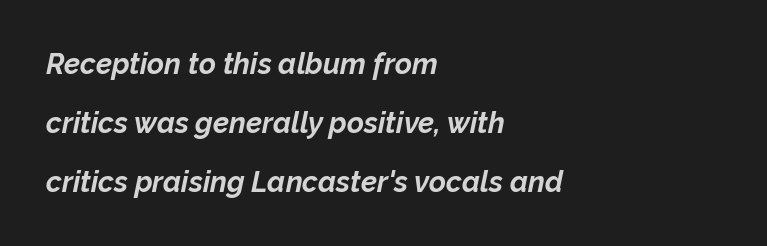
{"italic": "yes", "lean": "right", "slant_degrees": 12, "bold": "yes", "weight": "bold", "width": "normal", "stroke_contrast": "low", "x_height": "medium", "monospaced": "no", "underline": "no", "align": "left", "line_spacing": "loose", "line_spacing_ratio": 2.04, "letter_spacing": "normal", "letter_spacing_em": 0.0, "glyph_px": 29}
